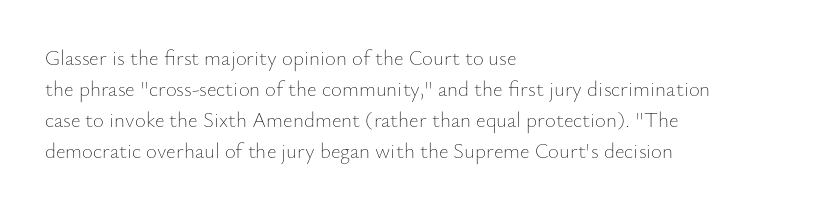
No chunkiness to these letters — they're not bold. The area under the type is left untouched. This rendering uses left alignment, leaving the right contour irregular. The font's upright variant was chosen for this text. Compared with typical body copy, the letter spacing here is the same.
